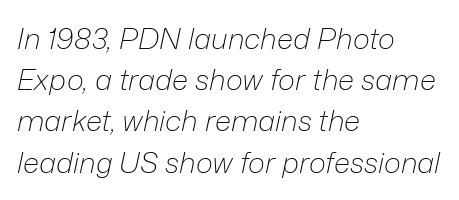
The image shows 29 px light type, italic (leaning right); set left-aligned, normal line spacing (1.42x), normal letter spacing, not underlined; low stroke contrast and a medium x-height.
